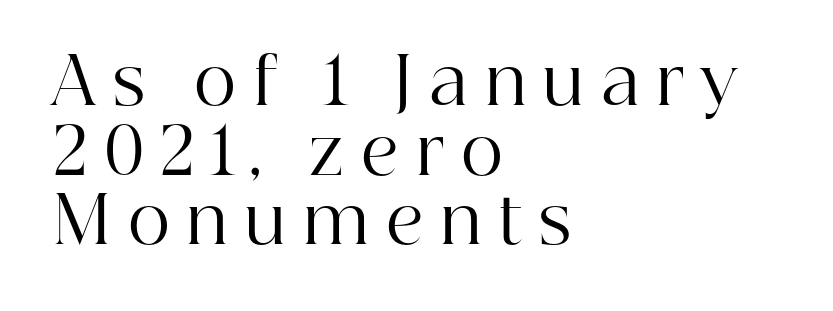
Nothing heavy about these letters — not bold at all. Is this a fixed-width face? No — the glyphs have proportional, varying widths. Characters follow at a spacing far wider than the type designer built in. In terms of letterform style, serifs are clearly present.
